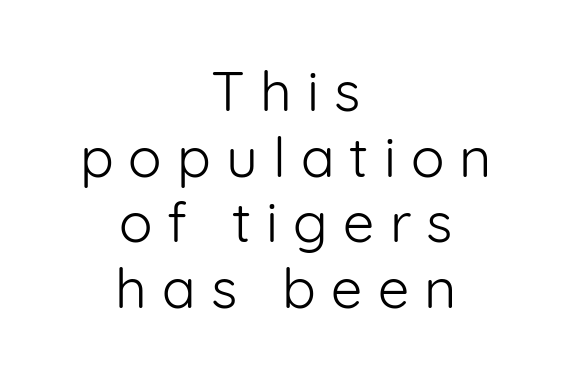
These lines are rendered in a variable-pitch font. Someone cranked the tracking dial way up on this one. The typeface has the unassuming heft of standard copy or less. A student would call this center alignment; a typographer would say set centered.
